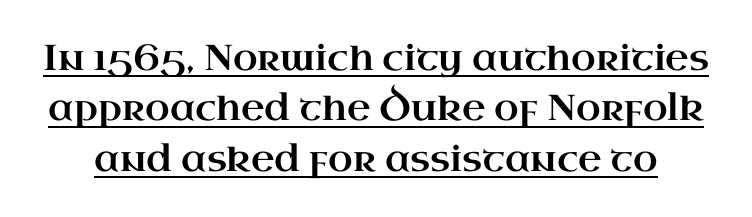
It's the straight-up-and-down kind of type. Think of a printed novel: that variable character pitch is what you see here. In terms of letterspacing, this is plain default setting. Honestly, the underline is the first thing you notice here. The passage shown is typeset with a serif family.
